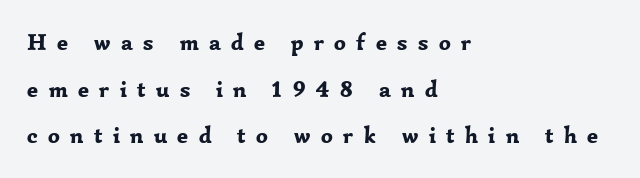
A great deal of white space separates one row of letters from the next. Each word looks stretched out because of the extra space between its letters. Students, this is bold: see how much ink each stroke carries. Horizontal alignment here is leftward, the default for most running prose.
